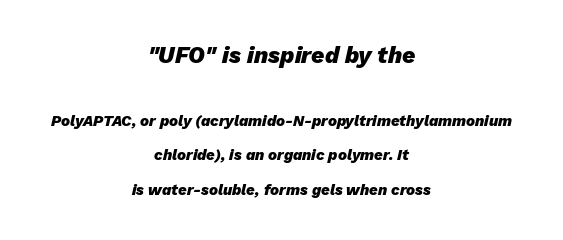
The image shows 23 px bold type, italic (leaning right); set centered, loose line spacing (2.29x), normal letter spacing, not underlined; the first (top) block is 1.53x larger.
